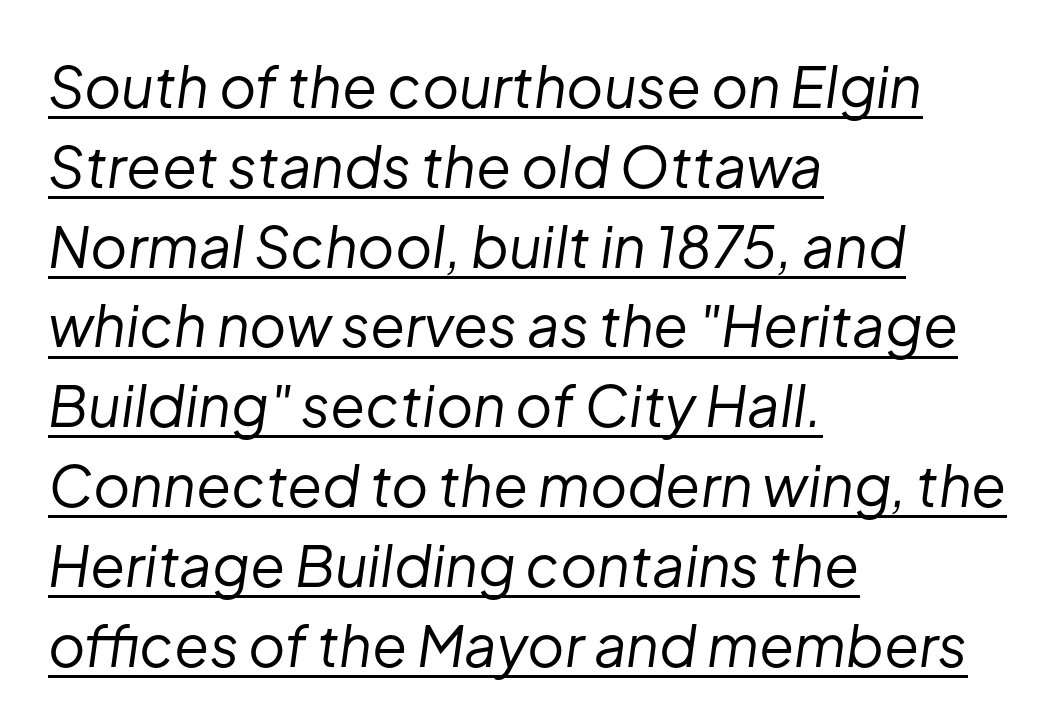
{"italic": "yes", "lean": "right", "slant_degrees": 8, "bold": "no", "weight": "regular", "width": "normal", "stroke_contrast": "low", "x_height": "medium", "monospaced": "no", "underline": "yes", "align": "left", "line_spacing": "normal", "line_spacing_ratio": 1.4, "letter_spacing": "normal", "letter_spacing_em": 0.0, "glyph_px": 57}
